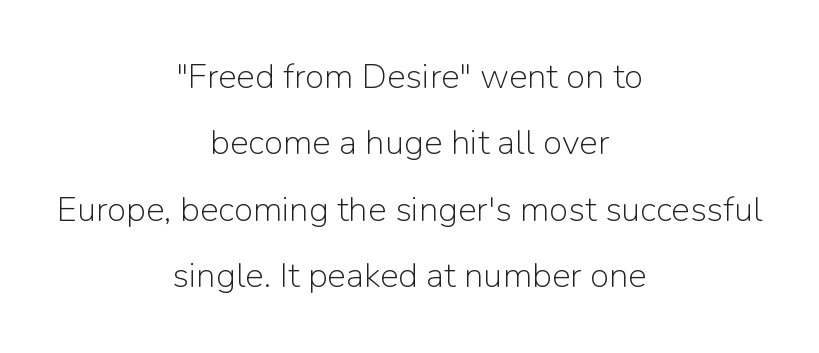
{"serif": "no", "italic": "no", "bold": "no", "weight": "light", "width": "normal", "stroke_contrast": "low", "x_height": "medium", "monospaced": "no", "underline": "no", "align": "center", "line_spacing": "loose", "line_spacing_ratio": 1.9, "letter_spacing": "normal", "letter_spacing_em": 0.0, "glyph_px": 35}
